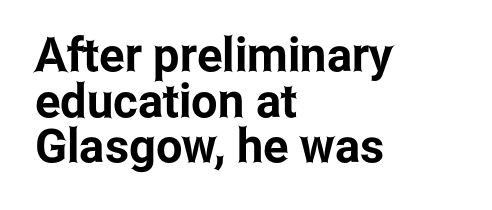
{"serif": "no", "italic": "no", "width": "condensed", "stroke_contrast": "low", "x_height": "medium", "monospaced": "no", "underline": "no", "align": "left", "line_spacing": "tight", "line_spacing_ratio": 0.97, "letter_spacing": "normal", "letter_spacing_em": 0.0, "glyph_px": 47}
